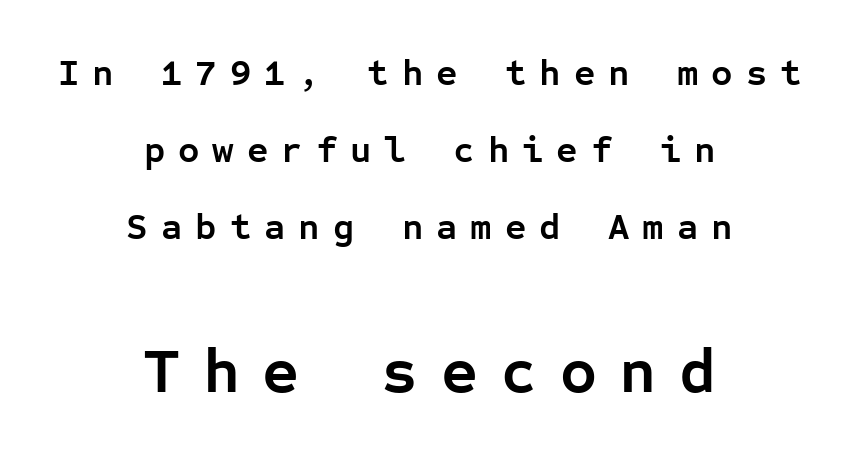
Heft: maximum for text — a bold. Leading is clearly above the norm, producing a sparse column. Each line is balanced around a shared central axis. Plain, unruled lines of type.
